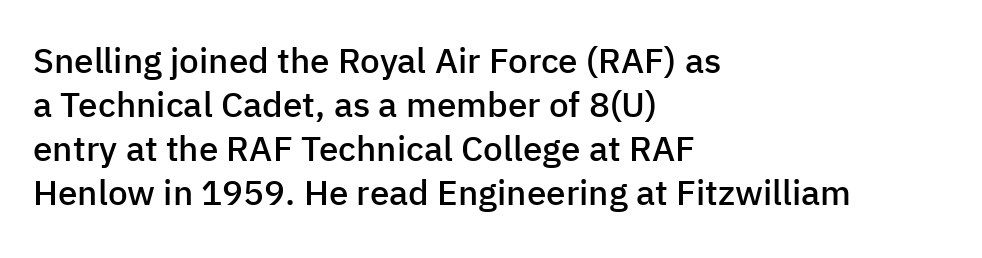
The image shows 35 px semibold sans-serif type, upright; set left-aligned, normal line spacing (1.26x), normal letter spacing, not underlined; low stroke contrast and a medium x-height.
